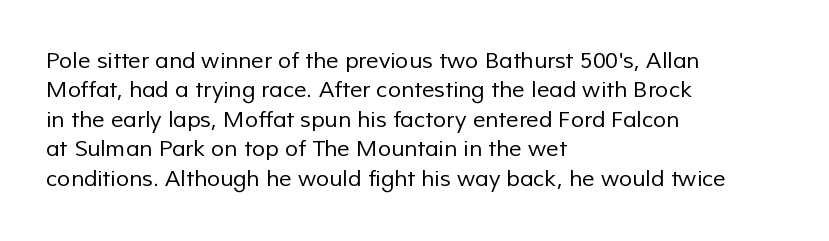
The image shows 22 px text type; set left-aligned, normal line spacing (1.34x), normal letter spacing, not underlined.
